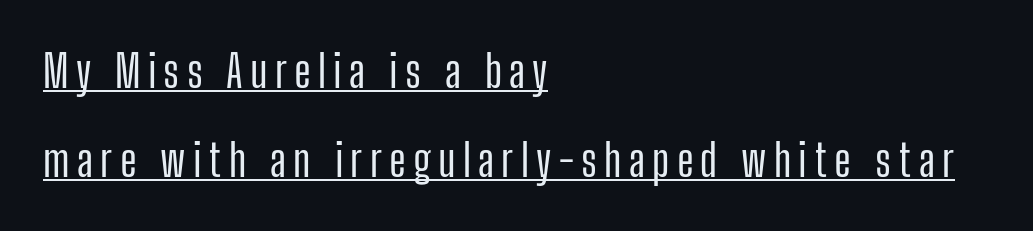
The letters stand straight up with perfectly vertical stems. The face used here is a sans, in the tradition of grotesques and geometrics. One-word summary of the alignment: left. The face used here is proportionally spaced, like ordinary book or web type.
